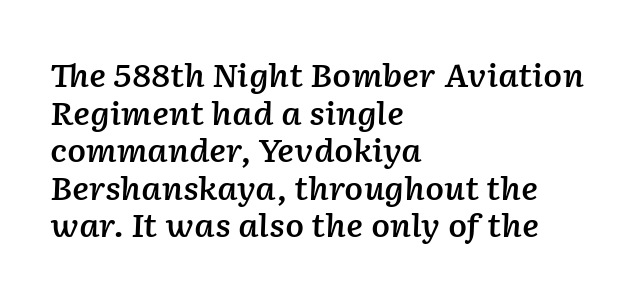
{"italic": "yes", "lean": "right", "slant_degrees": 2, "bold": "semi", "weight": "semibold", "width": "normal", "stroke_contrast": "low", "x_height": "medium", "monospaced": "no", "underline": "no", "align": "left", "line_spacing_ratio": 1.21, "letter_spacing": "normal", "letter_spacing_em": 0.0, "glyph_px": 31}
